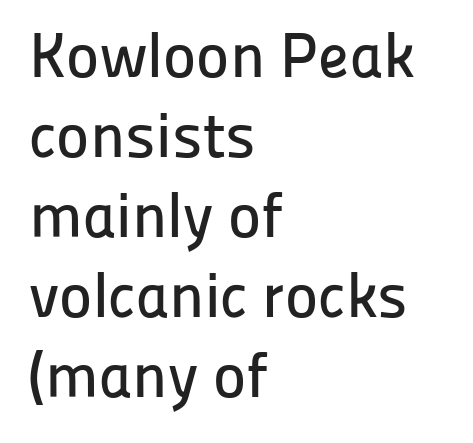
Leading matches the norm, producing a regular column. The axis of the letterforms is exactly vertical. Letter spacing: default. Nobody drew a line under any word here. Layout note: lines flush left.
